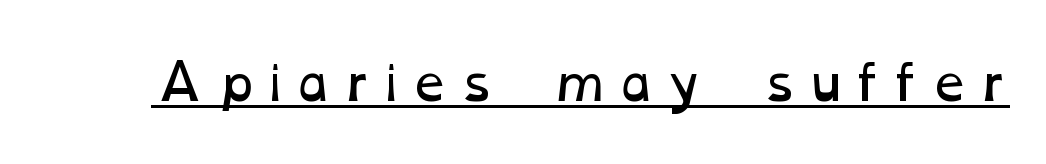
The image shows 49 px regular-weight, wide type; set underlined; low stroke contrast and a medium x-height.
